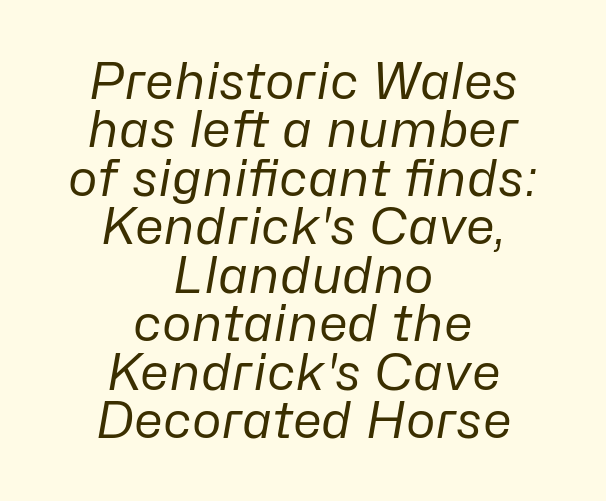
{"italic": "yes", "lean": "right", "slant_degrees": 10, "bold": "no", "weight": "regular", "width": "normal", "stroke_contrast": "low", "x_height": "medium", "monospaced": "no", "underline": "no", "align": "center", "line_spacing": "tight", "line_spacing_ratio": 0.97, "letter_spacing": "normal", "letter_spacing_em": 0.0, "glyph_px": 50}
